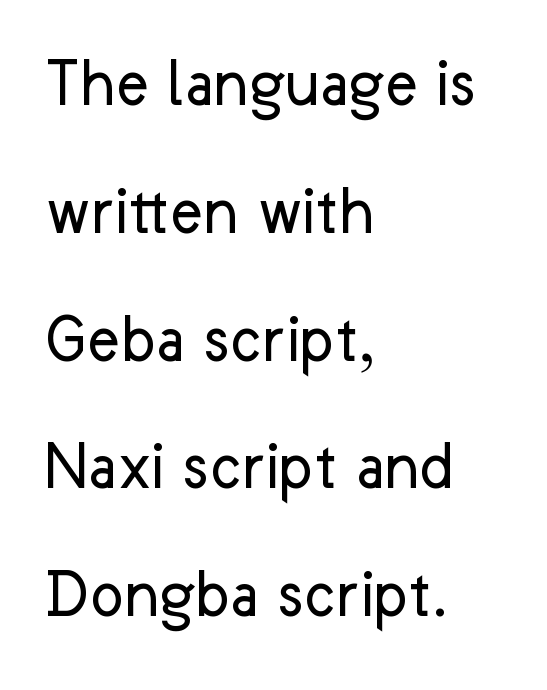
{"serif": "no", "italic": "no", "bold": "no", "weight": "regular", "width": "normal", "stroke_contrast": "low", "x_height": "medium", "monospaced": "no", "underline": "no", "align": "left", "line_spacing_ratio": 1.8, "letter_spacing": "normal", "letter_spacing_em": 0.0, "glyph_px": 71}
